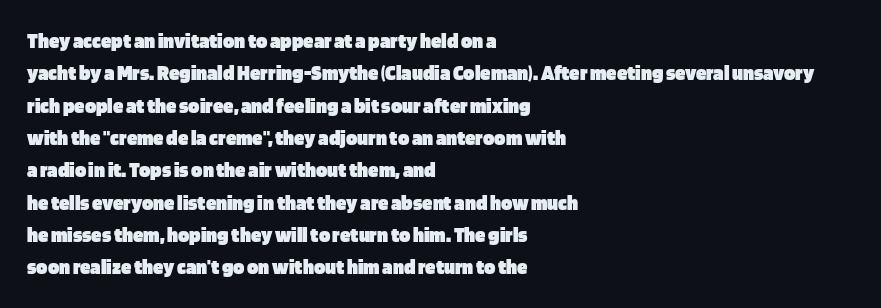
{"italic": "no", "bold": "yes", "underline": "no", "align": "left", "line_spacing": "normal", "line_spacing_ratio": 1.54, "letter_spacing": "normal", "letter_spacing_em": 0.0, "glyph_px": 21}
